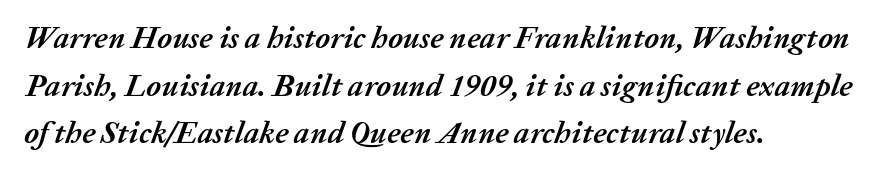
Q: Is the text bold? A: Yes.
Q: Is the text italic (slanted)? A: Yes, it leans right by about 20 degrees.
Q: Is the text underlined? A: No.
Q: How is the paragraph aligned? A: Left-aligned.
Q: Is the spacing between letters normal or unusually wide? A: Normal.
Q: Is the spacing between lines tight, normal or loose? A: Normal.
Q: Width (condensed, normal, or wide)? A: Normal.
Q: Stroke contrast? A: Medium.
Q: x-height? A: Medium.
Q: Monospaced? A: No.
